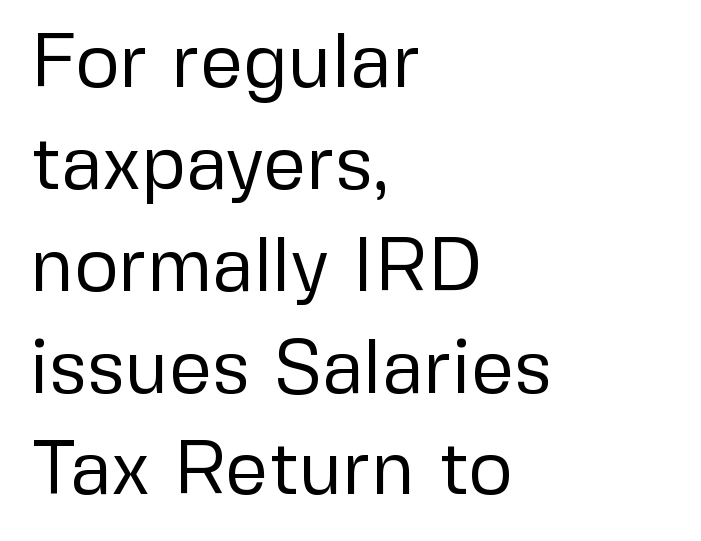
Tall strokes in this sample are plumb rather than angled. The passage shown stacks its lines at a standard gap. Summary of weight: not heavy and not bold. The line texture is even and compact thanks to regular tracking. Stroke terminals: plain, sans-serif. The baseline area is clear.
